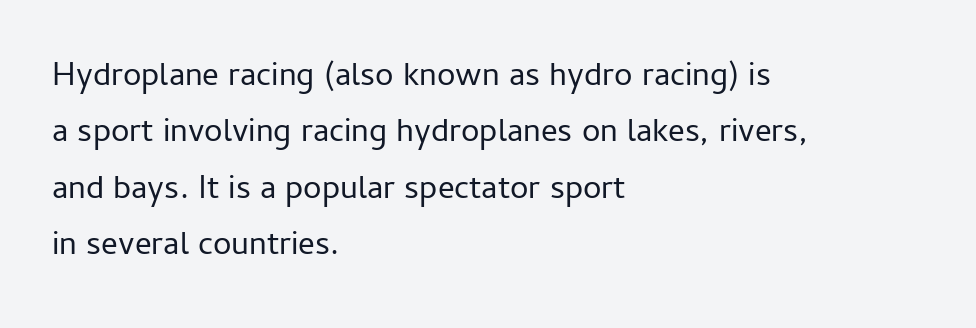
Q: Is the text bold? A: No.
Q: Is the text italic (slanted)? A: No, it is upright.
Q: Is the typeface a serif or a sans-serif typeface? A: Sans-serif.
Q: Is the text underlined? A: No.
Q: How is the paragraph aligned? A: Left-aligned.
Q: Is the spacing between letters normal or unusually wide? A: Normal.
Q: Width (condensed, normal, or wide)? A: Normal.
Q: Stroke contrast? A: Low.
Q: x-height? A: Medium.
Q: Monospaced? A: No.
